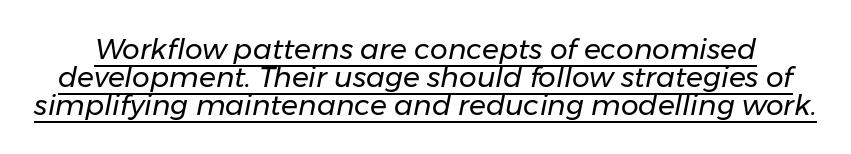
These lines are rendered in a variable-pitch font. A baseline rule has been typeset under these characters. Rendered with sloped, italic letterforms. This reads as an unemphasized weight, regular at the heaviest. Closely set lines give the paragraph a compact silhouette.
